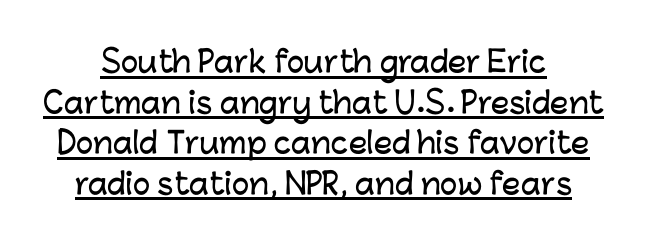
Observe the ordinary spacing: letters are neighbours, not strangers. Underline: present. The rendering uses natural spacing where letterforms have individual widths. This sample uses an upright cut, with every glyph sitting square on the baseline. Line spacing here is normal. These lines are composed in type without serifs.
